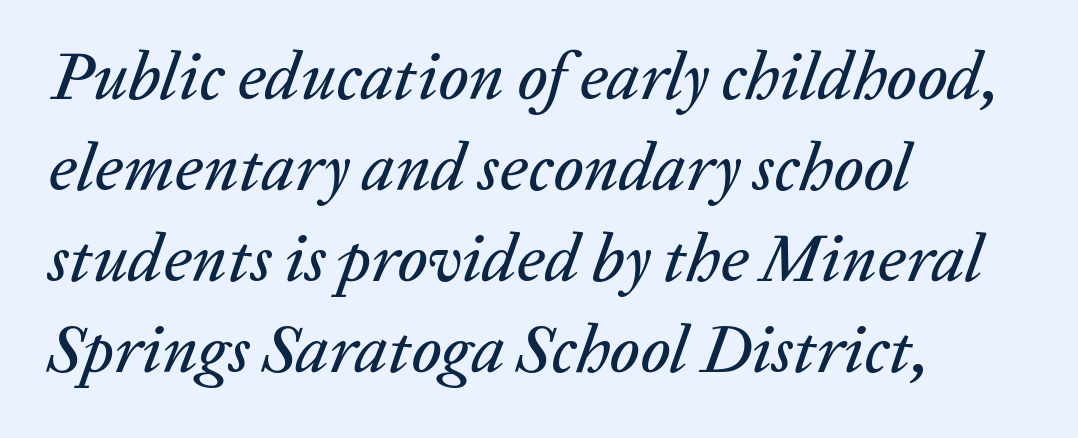
Q: Is the text italic (slanted)? A: Yes, it leans right by about 20 degrees.
Q: Is the text underlined? A: No.
Q: How is the paragraph aligned? A: Left-aligned.
Q: Is the spacing between letters normal or unusually wide? A: Normal.
Q: Is the spacing between lines tight, normal or loose? A: Normal.
Q: Width (condensed, normal, or wide)? A: Normal.
Q: Stroke contrast? A: Low.
Q: x-height? A: Medium.
Q: Monospaced? A: No.
